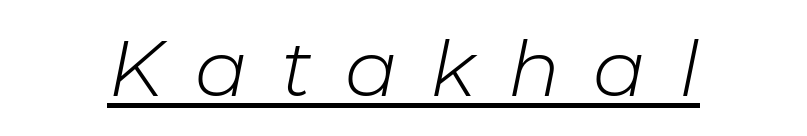
Q: Is the text bold? A: No.
Q: Is the text italic (slanted)? A: Yes, it leans right by about 11 degrees.
Q: Is the text underlined? A: Yes.
Q: Is the spacing between letters normal or unusually wide? A: Unusually wide.
Q: Width (condensed, normal, or wide)? A: Normal.
Q: Stroke contrast? A: Low.
Q: x-height? A: Medium.
Q: Monospaced? A: No.
